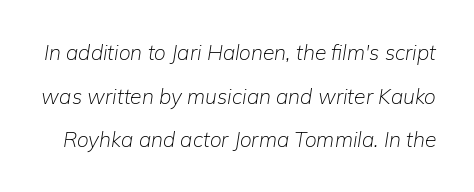
Each stroke keeps to a modest, everyday thickness or less. This rendering features lettering with no underline. Standard letterfit; no display-style spreading of the glyphs. Posture: slanted. Honestly, the rows look like they've been pulled way apart.
